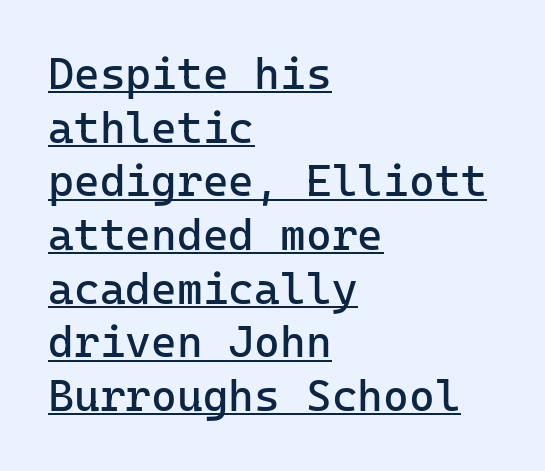
The image shows 44 px regular-weight sans-serif type, upright; set left-aligned, line spacing 1.22x, normal letter spacing, underlined; low stroke contrast and a medium x-height.
